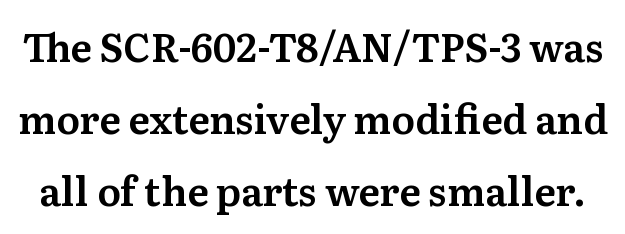
Is there any slant? The stems are plumb. Think of a printed novel: that variable character pitch is what you see here. Glance below the letters and you will spot only blank space. Little horizontal feet cap the strokes, marking this as serif type. These lines keep a tight, regular rhythm from letter to letter.
